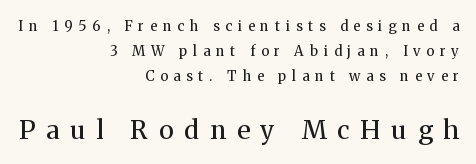
These two chunks differ in scale, with the bottom chunk taking the larger measure. Is the type heavy? It reads as light-to-regular instead. The horizontal fit of the characters is loose and conspicuously gappy. Underlining? Definitely not there. The setting favours the right margin, as signatures and pull-quotes sometimes do.
